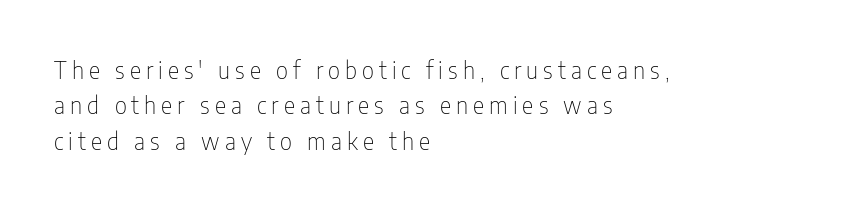
{"italic": "no", "bold": "no", "underline": "no", "align": "left", "line_spacing": "normal", "line_spacing_ratio": 1.47, "letter_spacing": "wide", "letter_spacing_em": 0.21, "glyph_px": 24}
